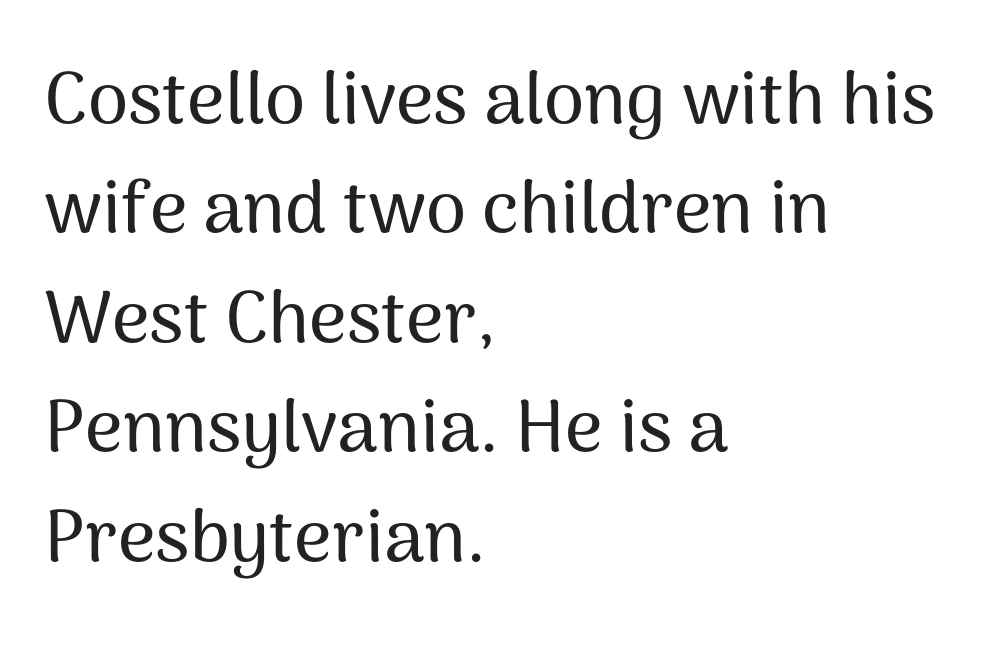
{"serif": "no", "italic": "no", "width": "normal", "stroke_contrast": "medium", "x_height": "medium", "monospaced": "no", "underline": "no", "align": "left", "line_spacing": "normal", "line_spacing_ratio": 1.5, "letter_spacing": "normal", "letter_spacing_em": 0.0, "glyph_px": 73}
